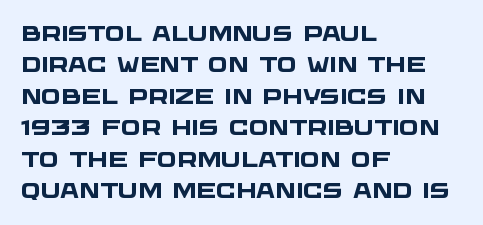
The image shows 21 px bold type; set left-aligned, normal line spacing (1.5x), normal letter spacing, not underlined.
